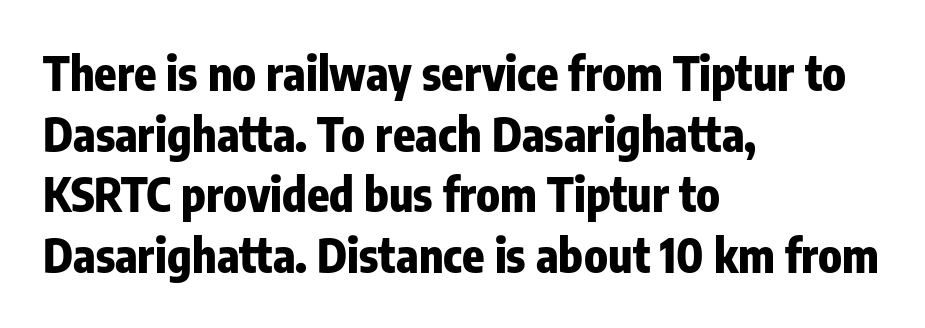
Q: Is the text bold? A: Yes.
Q: Is the text italic (slanted)? A: No, it is upright.
Q: Is the typeface a serif or a sans-serif typeface? A: Sans-serif.
Q: Is the text underlined? A: No.
Q: How is the paragraph aligned? A: Left-aligned.
Q: Is the spacing between letters normal or unusually wide? A: Normal.
Q: Is the spacing between lines tight, normal or loose? A: Normal.
Q: Width (condensed, normal, or wide)? A: Condensed.
Q: Stroke contrast? A: Low.
Q: x-height? A: Medium.
Q: Monospaced? A: No.
